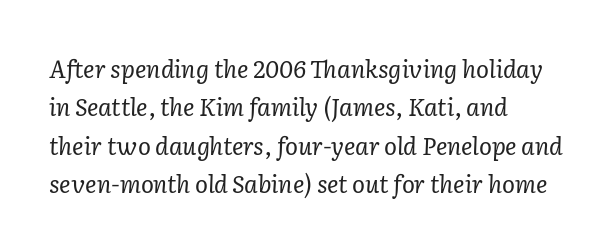
Here the glyphs are tracked normally, forming tight word shapes. The letters are slanted; this is an italic face. Rule under the text: the space is simply empty. Students, observe: this is what conventionally led text looks like.
